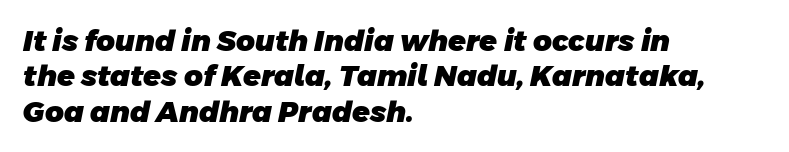
The image shows 29 px heavy sans-serif type; set left-aligned, line spacing 1.22x, normal letter spacing, not underlined; low stroke contrast and a large x-height.
